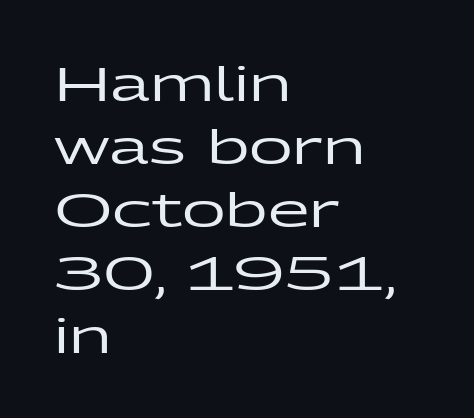
{"serif": "no", "italic": "no", "width": "wide", "stroke_contrast": "low", "x_height": "medium", "monospaced": "no", "underline": "no", "align": "left", "line_spacing": "normal", "line_spacing_ratio": 1.31, "letter_spacing": "normal", "letter_spacing_em": 0.0, "glyph_px": 48}
